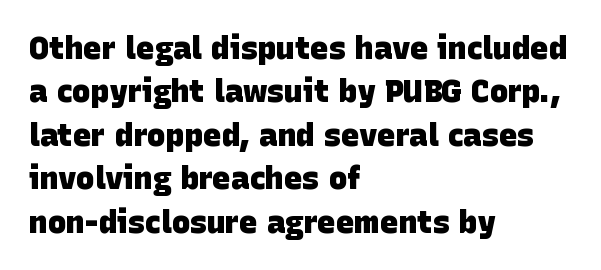
The type is set solid horizontally, with unmodified tracking. Does the leading feel generous? No, just average. The gap between lines stays unmarked. Typographic density is high because the face is bold.
